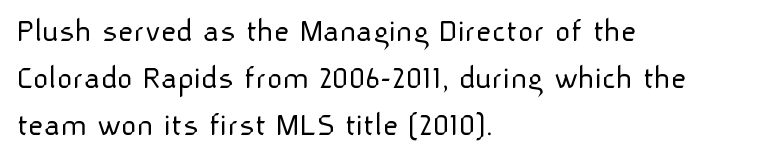
Q: Is the text bold? A: No.
Q: Is the text italic (slanted)? A: No, it is upright.
Q: Is the typeface a serif or a sans-serif typeface? A: Sans-serif.
Q: Is the text underlined? A: No.
Q: How is the paragraph aligned? A: Left-aligned.
Q: Is the spacing between letters normal or unusually wide? A: Normal.
Q: Is the spacing between lines tight, normal or loose? A: Normal.
Q: Width (condensed, normal, or wide)? A: Normal.
Q: Stroke contrast? A: Low.
Q: x-height? A: Medium.
Q: Monospaced? A: No.
